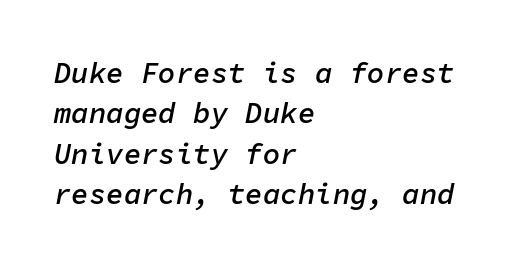
{"italic": "yes", "lean": "right", "slant_degrees": 11, "bold": "semi", "weight": "semibold", "width": "normal", "stroke_contrast": "low", "x_height": "medium", "monospaced": "yes", "underline": "no", "align": "left", "line_spacing": "normal", "line_spacing_ratio": 1.39, "letter_spacing": "normal", "letter_spacing_em": 0.0, "glyph_px": 29}
